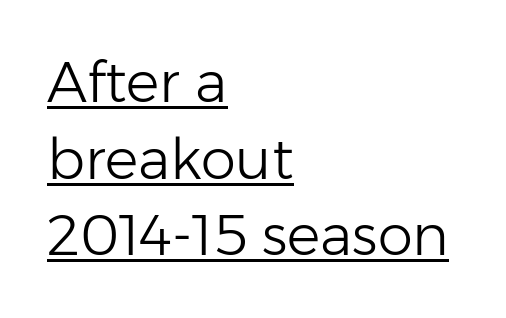
Q: Is the text bold? A: No.
Q: Is the text italic (slanted)? A: No, it is upright.
Q: Is the typeface a serif or a sans-serif typeface? A: Sans-serif.
Q: Is the text underlined? A: Yes.
Q: How is the paragraph aligned? A: Left-aligned.
Q: Is the spacing between letters normal or unusually wide? A: Normal.
Q: Is the spacing between lines tight, normal or loose? A: Normal.
Q: Width (condensed, normal, or wide)? A: Normal.
Q: Stroke contrast? A: Low.
Q: x-height? A: Medium.
Q: Monospaced? A: No.
